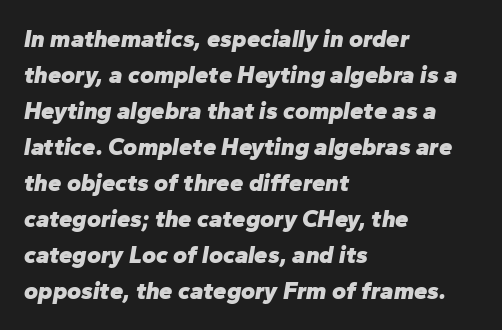
{"italic": "yes", "lean": "right", "slant_degrees": 10, "bold": "yes", "underline": "no", "align": "left", "line_spacing": "normal", "line_spacing_ratio": 1.5, "letter_spacing": "normal", "letter_spacing_em": 0.0, "glyph_px": 24}
